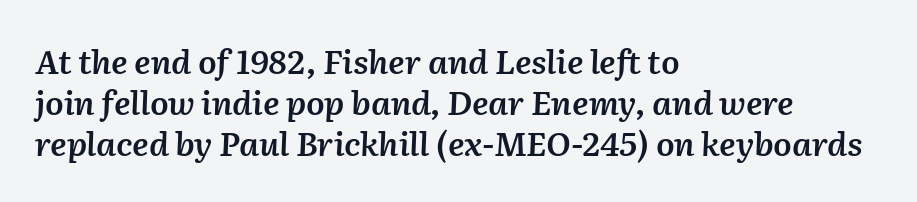
{"italic": "yes", "lean": "right", "slant_degrees": 2, "bold": "semi", "weight": "semibold", "width": "normal", "stroke_contrast": "medium", "x_height": "medium", "monospaced": "no", "underline": "no", "align": "left", "line_spacing": "normal", "line_spacing_ratio": 1.25, "letter_spacing": "normal", "letter_spacing_em": 0.0, "glyph_px": 33}
